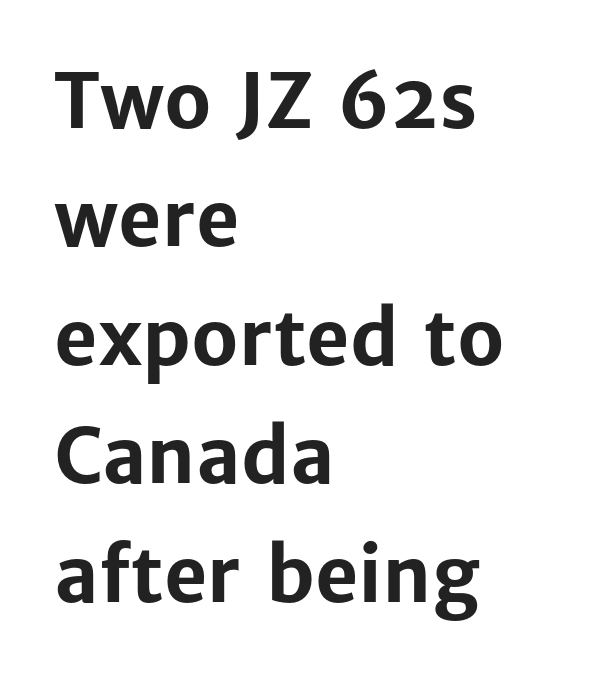
The image shows 75 px bold sans-serif type, upright; set left-aligned, normal line spacing (1.58x), normal letter spacing, not underlined; low stroke contrast and a medium x-height.
